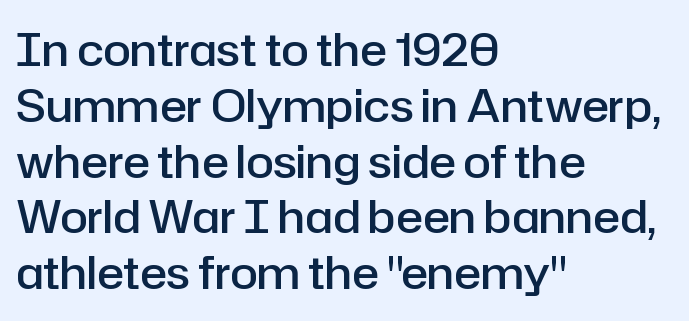
{"serif": "no", "italic": "no", "bold": "semi", "weight": "semibold", "width": "normal", "stroke_contrast": "low", "x_height": "medium", "monospaced": "no", "underline": "no", "align": "left", "line_spacing_ratio": 1.24, "letter_spacing": "normal", "letter_spacing_em": 0.0, "glyph_px": 45}
